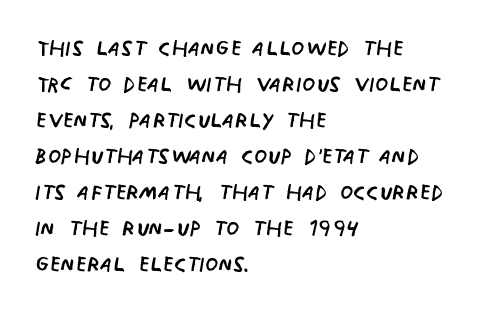
The image shows 30 px regular-weight, condensed sans-serif type; set left-aligned, line spacing 1.2x, normal letter spacing, not underlined; low stroke contrast and a large x-height.
